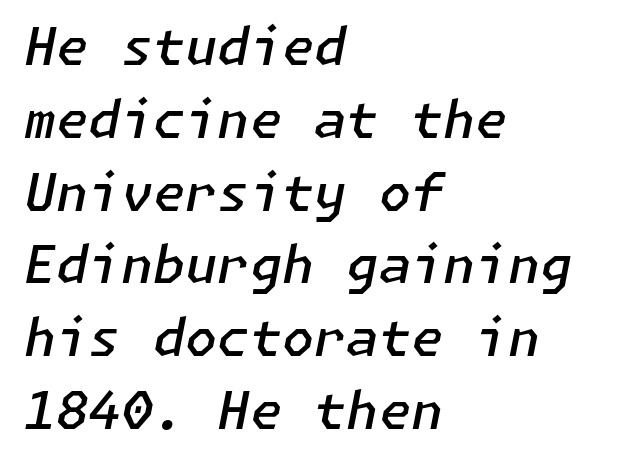
The image shows 52 px semibold type, italic (leaning right); set left-aligned, normal line spacing (1.4x), normal letter spacing, not underlined; low stroke contrast and a medium x-height.
